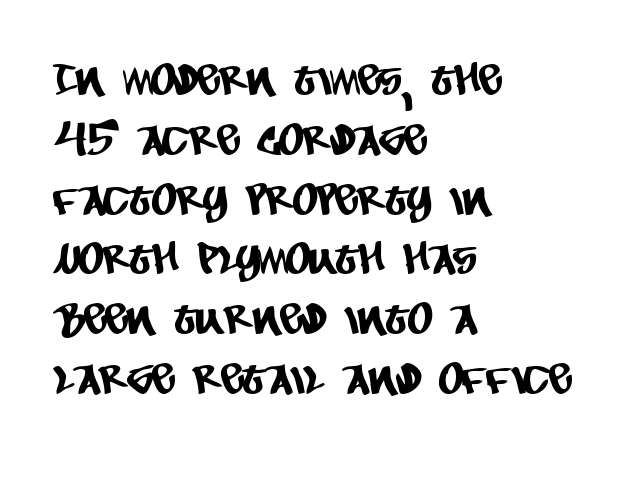
The image shows 43 px condensed sans-serif type; set left-aligned, normal line spacing (1.39x), normal letter spacing, not underlined; low stroke contrast and a large x-height.
